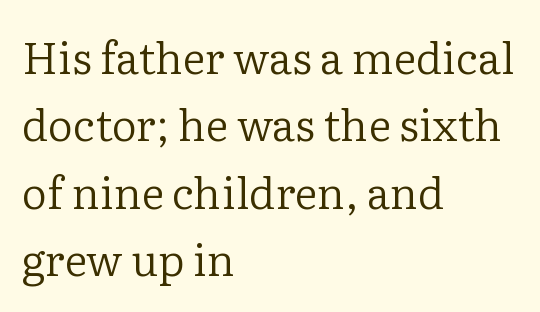
{"serif": "yes", "italic": "no", "bold": "no", "weight": "regular", "width": "normal", "stroke_contrast": "low", "x_height": "medium", "monospaced": "no", "underline": "no", "align": "left", "line_spacing": "normal", "line_spacing_ratio": 1.53, "letter_spacing": "normal", "letter_spacing_em": 0.0, "glyph_px": 44}
